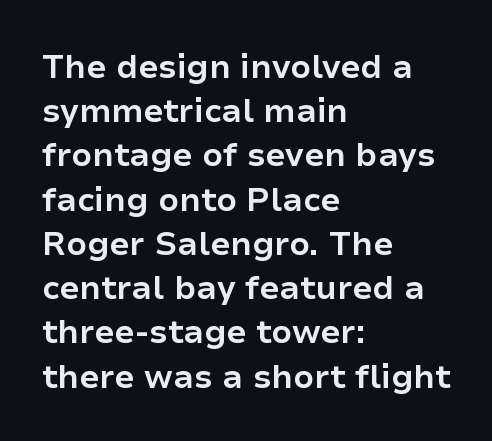
{"serif": "no", "italic": "no", "bold": "yes", "weight": "bold", "width": "normal", "stroke_contrast": "low", "x_height": "medium", "monospaced": "no", "underline": "no", "align": "left", "line_spacing": "normal", "line_spacing_ratio": 1.34, "letter_spacing": "normal", "letter_spacing_em": 0.0, "glyph_px": 33}
